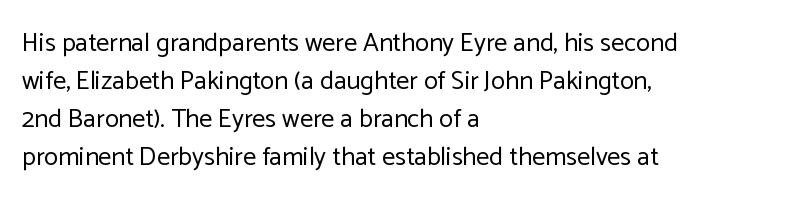
The image shows 26 px text type, upright; set left-aligned, normal line spacing (1.46x), normal letter spacing, not underlined.
